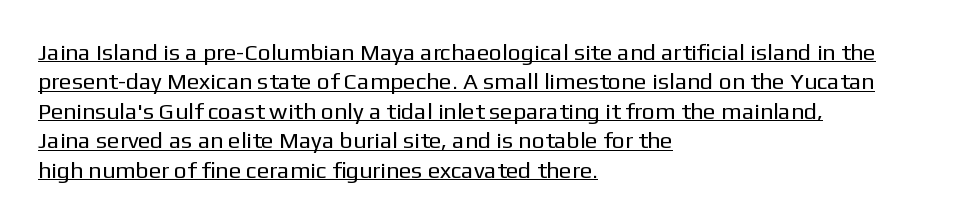
The image shows 23 px text type, upright; set left-aligned, normal line spacing (1.28x), normal letter spacing, underlined.
